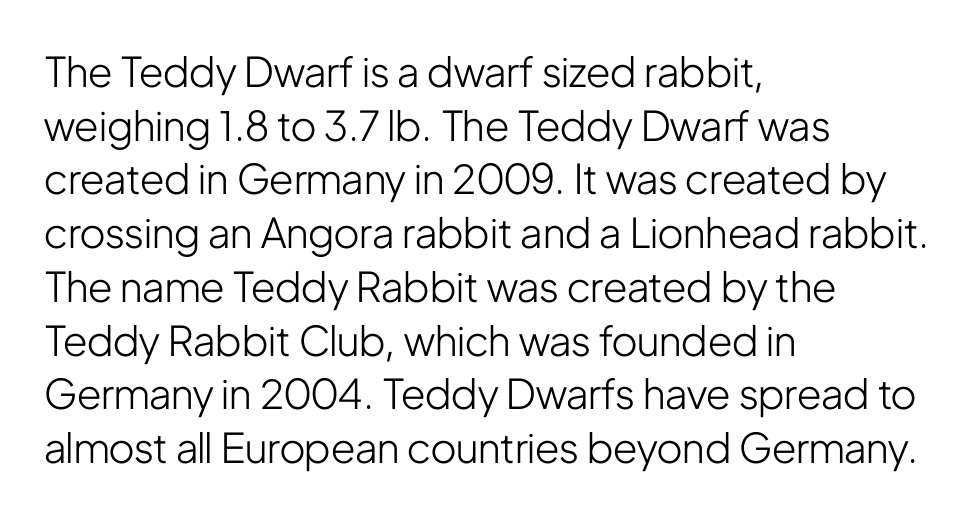
Q: Is the text bold? A: No.
Q: Is the text italic (slanted)? A: No, it is upright.
Q: Is the typeface a serif or a sans-serif typeface? A: Sans-serif.
Q: Is the text underlined? A: No.
Q: How is the paragraph aligned? A: Left-aligned.
Q: Is the spacing between letters normal or unusually wide? A: Normal.
Q: Is the spacing between lines tight, normal or loose? A: Normal.
Q: Width (condensed, normal, or wide)? A: Condensed.
Q: Stroke contrast? A: Low.
Q: x-height? A: Medium.
Q: Monospaced? A: No.
